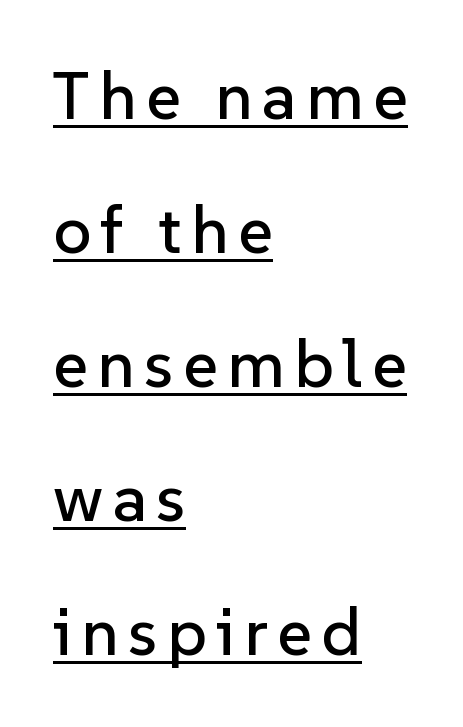
The image shows 67 px sans-serif type, upright; set left-aligned, loose line spacing (2.0x), underlined; low stroke contrast and a medium x-height.
